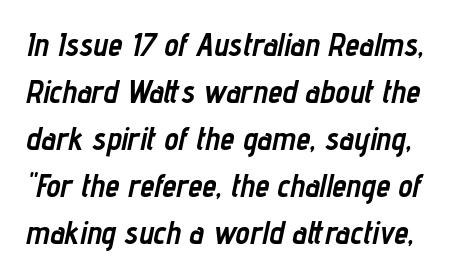
The image shows 32 px semibold, condensed type, italic (leaning right); set normal line spacing (1.47x), normal letter spacing, not underlined; low stroke contrast and a medium x-height.
